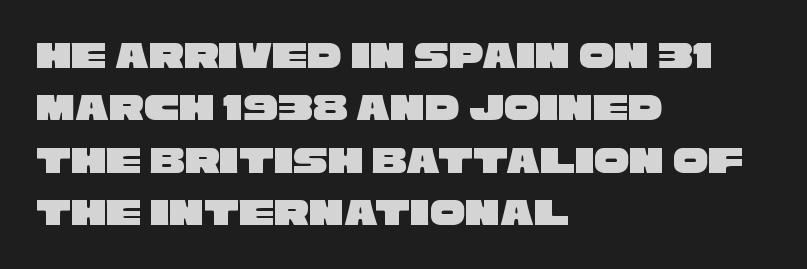
Q: Is the typeface a serif or a sans-serif typeface? A: Sans-serif.
Q: Is the text underlined? A: No.
Q: How is the paragraph aligned? A: Left-aligned.
Q: Is the spacing between letters normal or unusually wide? A: Normal.
Q: Is the spacing between lines tight, normal or loose? A: Normal.
Q: Width (condensed, normal, or wide)? A: Wide.
Q: Stroke contrast? A: Low.
Q: x-height? A: Large.
Q: Monospaced? A: No.
